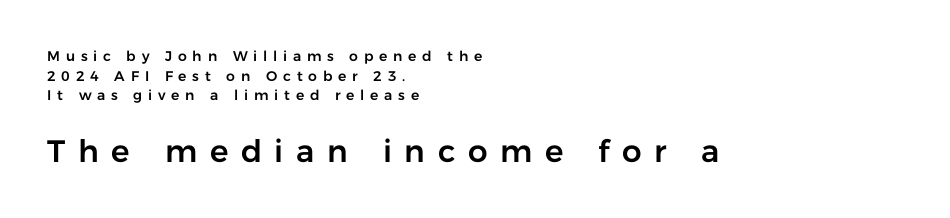
Q: Is the text italic (slanted)? A: No, it is upright.
Q: Is the typeface a serif or a sans-serif typeface? A: Sans-serif.
Q: Is the text underlined? A: No.
Q: How is the paragraph aligned? A: Left-aligned.
Q: Is the spacing between letters normal or unusually wide? A: Unusually wide.
Q: Is the spacing between lines tight, normal or loose? A: Normal.
Q: Which block of text is set in a larger size, the first (top) or the second (bottom)? A: The second (bottom) one.
Q: Width (condensed, normal, or wide)? A: Normal.
Q: Stroke contrast? A: Low.
Q: x-height? A: Medium.
Q: Monospaced? A: No.
